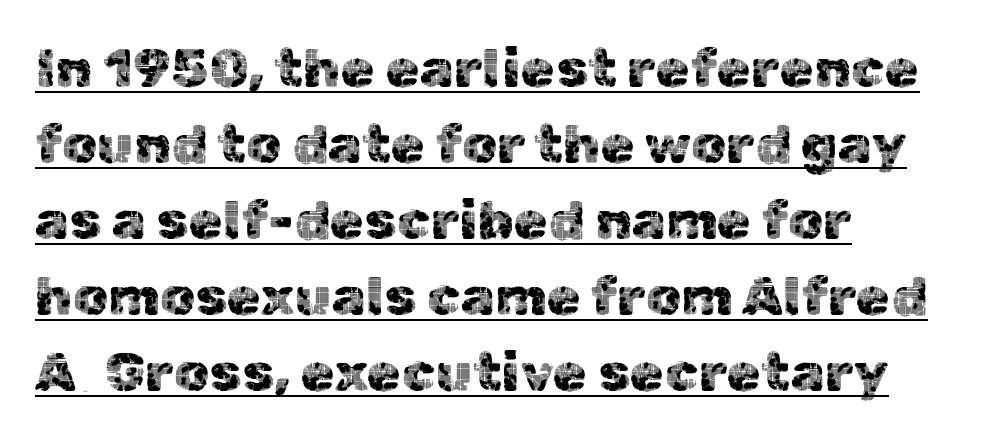
The image shows 55 px sans-serif type, upright; set left-aligned, normal line spacing (1.38x), normal letter spacing, underlined; a medium x-height.
